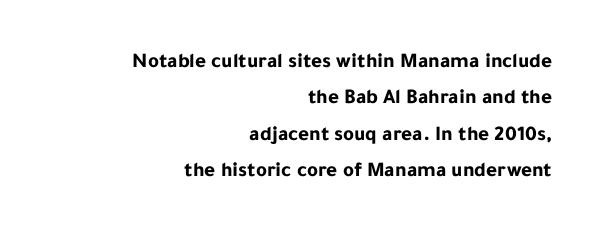
The image shows 21 px bold type, upright; set right-aligned, line spacing 1.73x, normal letter spacing, not underlined.
